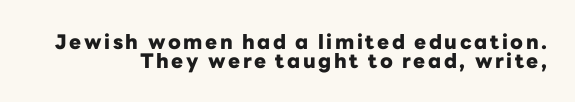
Q: Is the text bold? A: Yes.
Q: Is the text italic (slanted)? A: No, it is upright.
Q: Is the text underlined? A: No.
Q: How is the paragraph aligned? A: Right-aligned.
Q: Is the spacing between lines tight, normal or loose? A: Tight.
